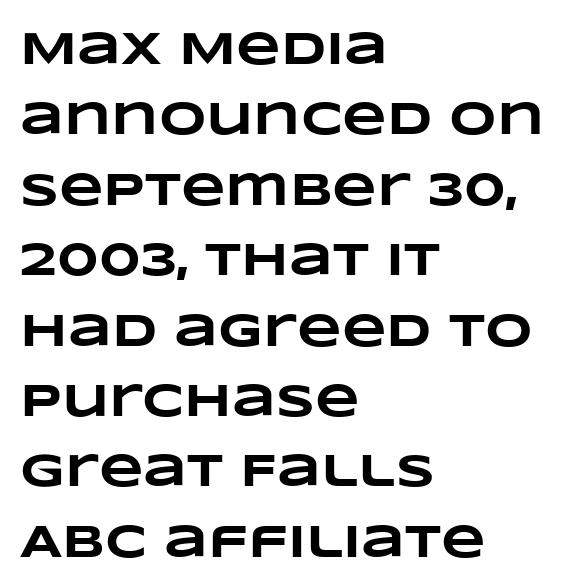
The image shows 46 px heavy, wide type; set left-aligned, normal line spacing (1.53x), normal letter spacing, not underlined; low stroke contrast and a large x-height.
